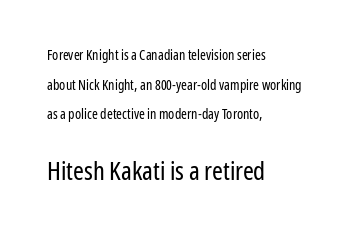
{"italic": "no", "bold": "no", "underline": "no", "align": "left", "line_spacing": "loose", "line_spacing_ratio": 2.11, "letter_spacing": "normal", "letter_spacing_em": 0.0, "larger_block": "second", "size_ratio": 1.86, "glyph_px": 26}
